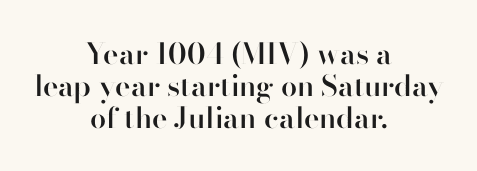
Q: Is the text bold? A: Semi-bold.
Q: Is the text italic (slanted)? A: No, it is upright.
Q: Is the typeface a serif or a sans-serif typeface? A: Sans-serif.
Q: Is the text underlined? A: No.
Q: How is the paragraph aligned? A: Centered.
Q: Is the spacing between letters normal or unusually wide? A: Normal.
Q: Is the spacing between lines tight, normal or loose? A: Tight.
Q: Width (condensed, normal, or wide)? A: Normal.
Q: Stroke contrast? A: High.
Q: x-height? A: Small.
Q: Monospaced? A: No.
